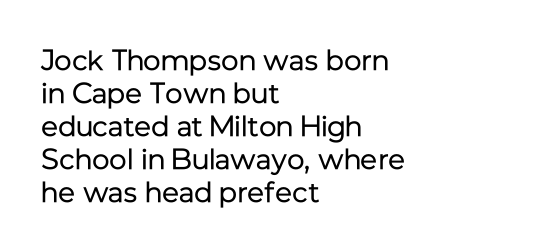
The image shows 29 px regular-weight sans-serif type, upright; set left-aligned, tight line spacing (1.14x), normal letter spacing, not underlined; low stroke contrast and a medium x-height.
